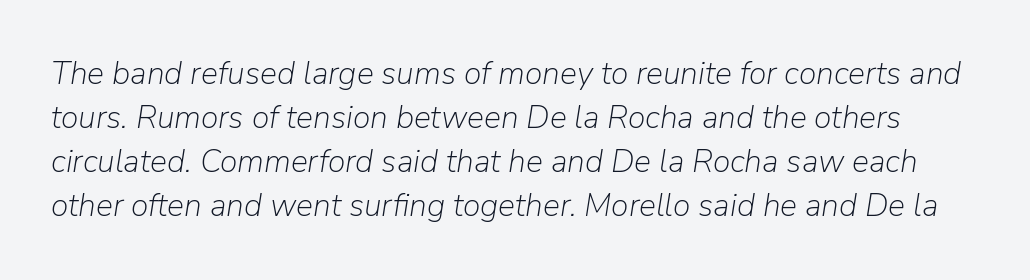
The image shows 32 px light type, italic (leaning right); set normal line spacing (1.38x), normal letter spacing, not underlined; low stroke contrast and a medium x-height.
